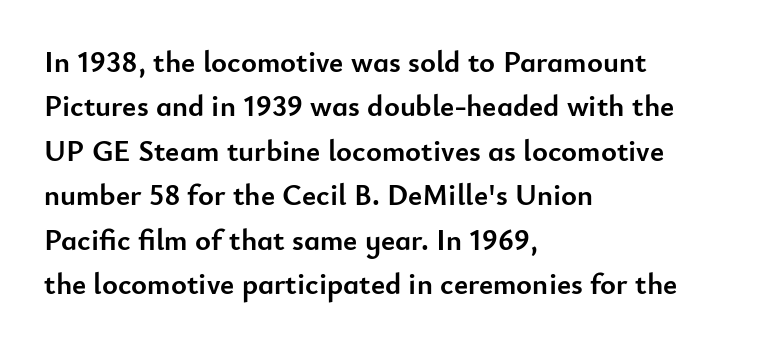
A classic flush-left, rag-right setting is used for this passage. The font's upright variant was chosen for this text. Unlike a traditional serif, this face leaves its strokes unadorned. Students, observe: this is what conventionally led text looks like.
